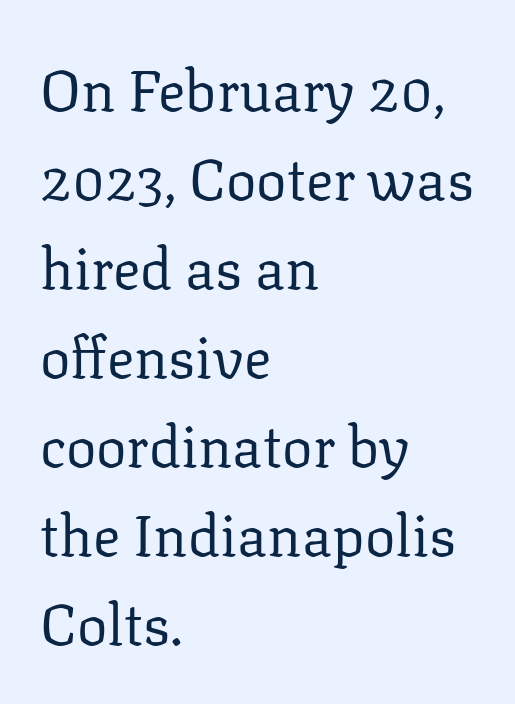
{"serif": "yes", "italic": "no", "bold": "no", "weight": "regular", "width": "normal", "stroke_contrast": "low", "x_height": "medium", "monospaced": "no", "underline": "no", "align": "left", "line_spacing": "normal", "line_spacing_ratio": 1.56, "letter_spacing": "normal", "letter_spacing_em": 0.0, "glyph_px": 57}
